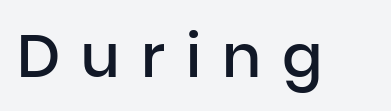
The image shows 60 px semibold sans-serif type, upright; set unusually wide letter spacing (+0.35 em), not underlined; low stroke contrast and a medium x-height.
